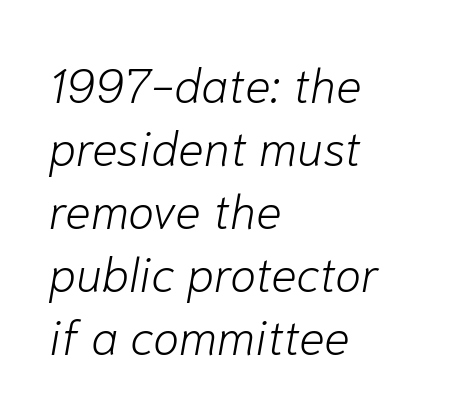
The image shows 48 px light type, italic (leaning right); set left-aligned, normal line spacing (1.31x), normal letter spacing, not underlined; low stroke contrast and a medium x-height.
